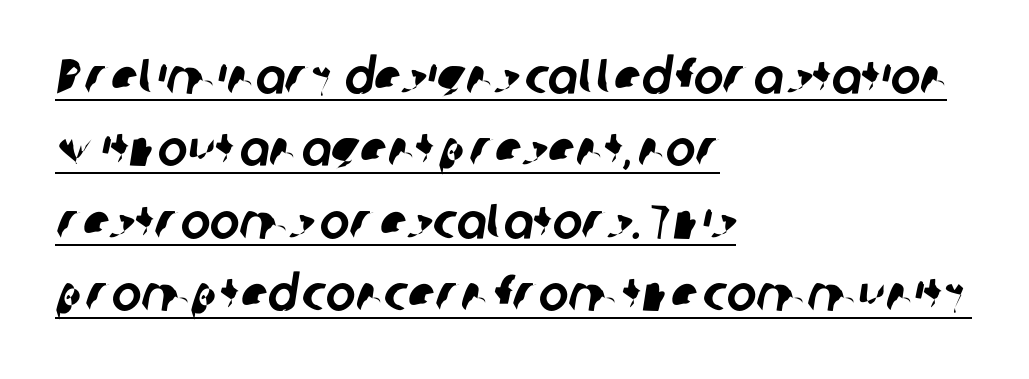
Q: Is the typeface a serif or a sans-serif typeface? A: Sans-serif.
Q: Is the text underlined? A: Yes.
Q: How is the paragraph aligned? A: Left-aligned.
Q: Is the spacing between letters normal or unusually wide? A: Normal.
Q: Is the spacing between lines tight, normal or loose? A: Normal.
Q: Width (condensed, normal, or wide)? A: Normal.
Q: Stroke contrast? A: Low.
Q: x-height? A: Medium.
Q: Monospaced? A: No.
